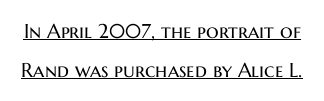
The image shows 20 px text type, upright; set loose line spacing (1.94x), normal letter spacing, underlined.
